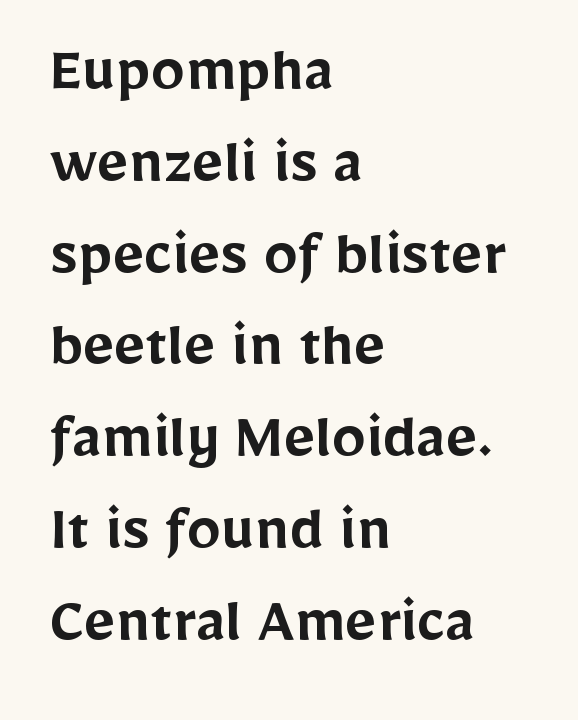
The image shows 68 px semibold sans-serif type, upright; set left-aligned, normal line spacing (1.35x), normal letter spacing, not underlined; low stroke contrast and a medium x-height.
